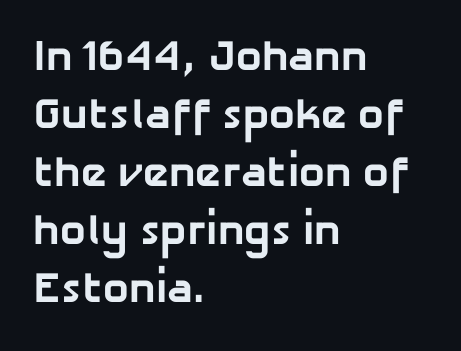
The image shows 43 px bold sans-serif type; set left-aligned, normal line spacing (1.35x), normal letter spacing, not underlined; low stroke contrast and a medium x-height.
